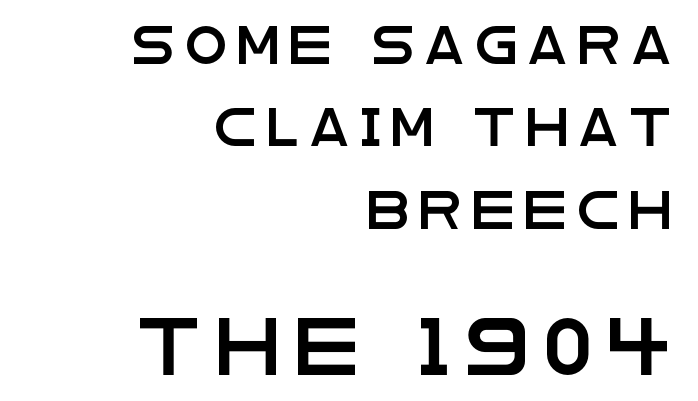
This sample uses a sans-serif face. Is the block centered? No — it sits flush against the right margin. The passage shown has open, widely tracked lettering throughout. Ascenders rise straight up at ninety degrees. A clean baseline with only descenders dipping below it. Quick note: interline space is abundant.
